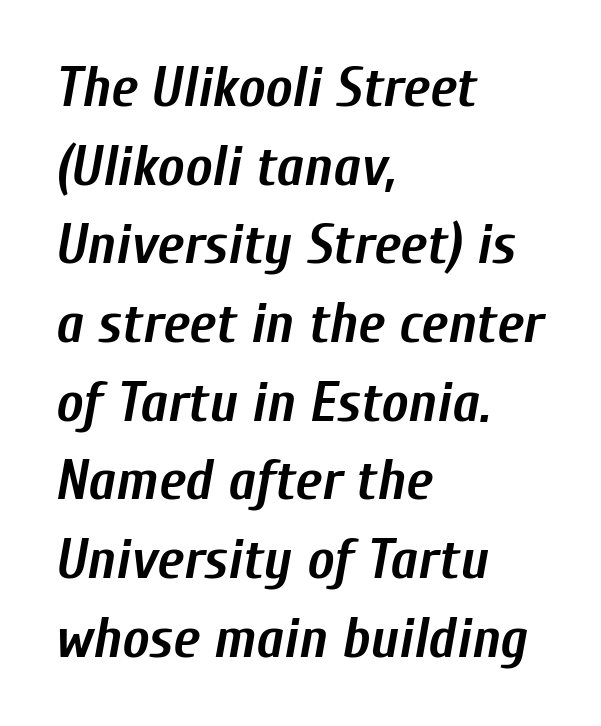
The image shows 57 px semibold, condensed type, italic (leaning right); set left-aligned, normal line spacing (1.38x), normal letter spacing, not underlined; low stroke contrast and a medium x-height.
